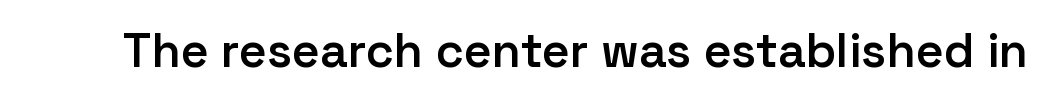
The image shows 48 px semibold sans-serif type, upright; set normal letter spacing, not underlined; low stroke contrast and a medium x-height.
